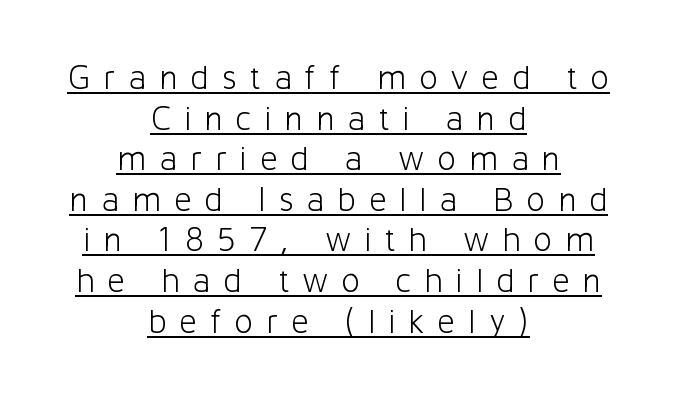
{"serif": "no", "italic": "no", "bold": "no", "weight": "light", "width": "normal", "stroke_contrast": "low", "x_height": "medium", "monospaced": "no", "underline": "yes", "align": "center", "line_spacing_ratio": 1.16, "letter_spacing": "wide", "letter_spacing_em": 0.36, "glyph_px": 35}
